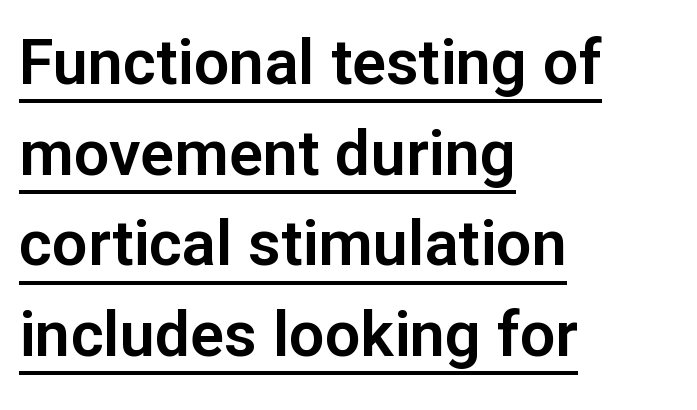
{"serif": "no", "italic": "no", "width": "normal", "stroke_contrast": "low", "x_height": "medium", "monospaced": "no", "underline": "yes", "align": "left", "line_spacing": "normal", "line_spacing_ratio": 1.44, "letter_spacing": "normal", "letter_spacing_em": 0.0, "glyph_px": 63}
